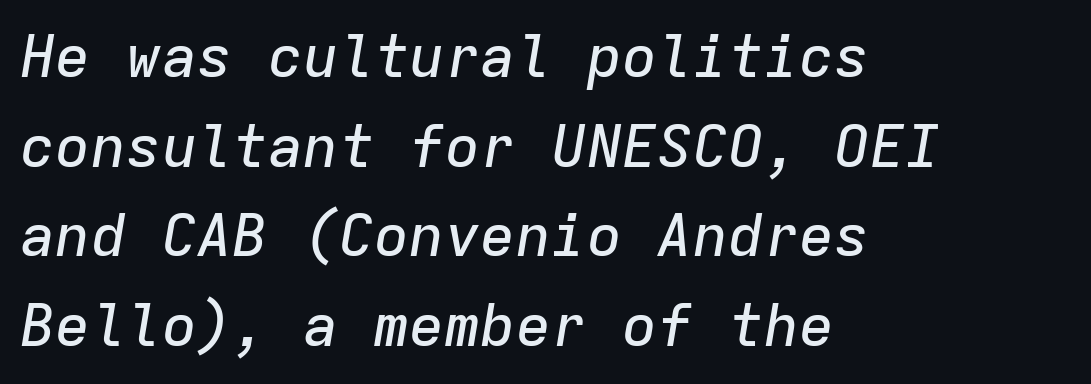
{"italic": "yes", "lean": "right", "slant_degrees": 9, "width": "normal", "stroke_contrast": "low", "x_height": "medium", "monospaced": "yes", "underline": "no", "align": "left", "line_spacing": "normal", "line_spacing_ratio": 1.52, "letter_spacing": "normal", "letter_spacing_em": 0.0, "glyph_px": 59}
